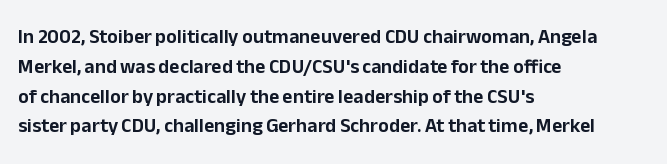
{"italic": "no", "underline": "no", "align": "left", "line_spacing": "normal", "line_spacing_ratio": 1.49, "letter_spacing": "normal", "letter_spacing_em": 0.0, "glyph_px": 20}
